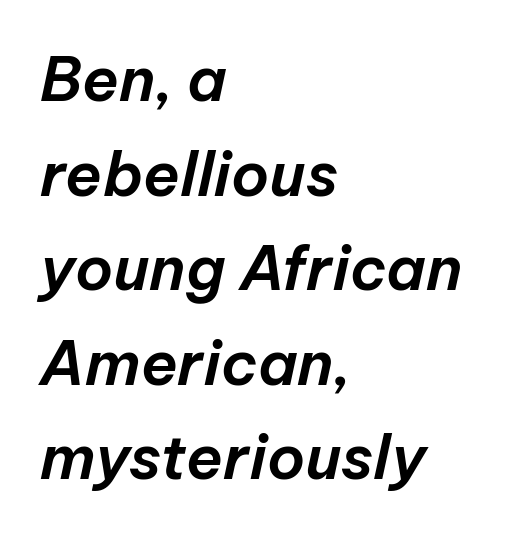
{"italic": "yes", "lean": "right", "slant_degrees": 12, "width": "normal", "stroke_contrast": "low", "x_height": "medium", "monospaced": "no", "underline": "no", "align": "left", "line_spacing": "normal", "line_spacing_ratio": 1.55, "letter_spacing": "normal", "letter_spacing_em": 0.0, "glyph_px": 61}
